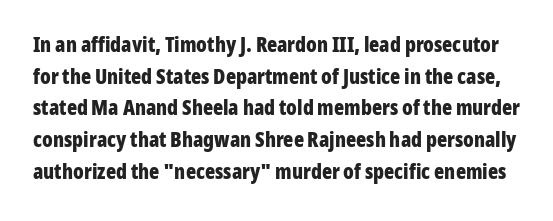
The image shows 21 px bold type, upright; set normal line spacing (1.51x), normal letter spacing, not underlined.
